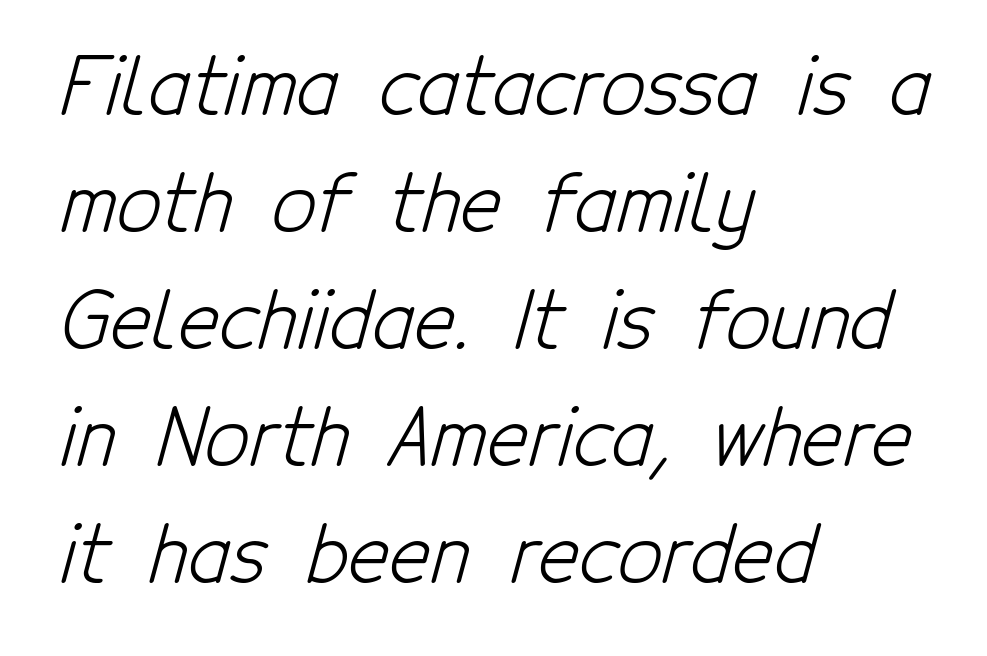
The image shows 78 px light, condensed sans-serif type; set left-aligned, normal line spacing (1.5x), normal letter spacing, not underlined; low stroke contrast and a medium x-height.
